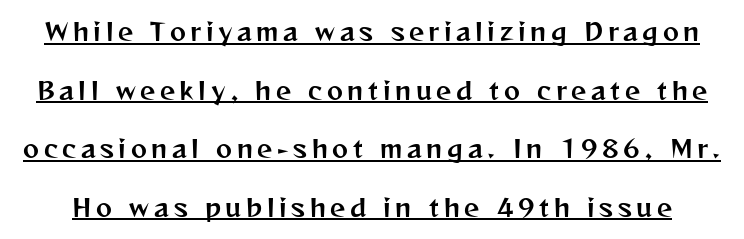
Q: Is the text italic (slanted)? A: No, it is upright.
Q: Is the text underlined? A: Yes.
Q: Is the spacing between lines tight, normal or loose? A: Loose.
